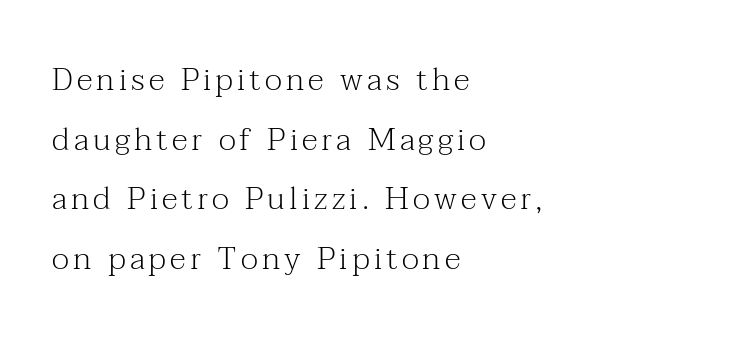
The image shows 32 px light serif type, upright; set left-aligned, line spacing 1.86x, not underlined; medium stroke contrast and a medium x-height.
